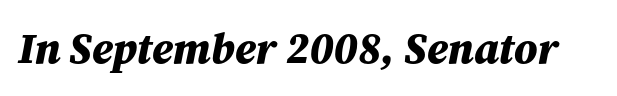
The image shows 43 px bold type, italic (leaning right); set normal letter spacing, not underlined; medium stroke contrast and a medium x-height.
